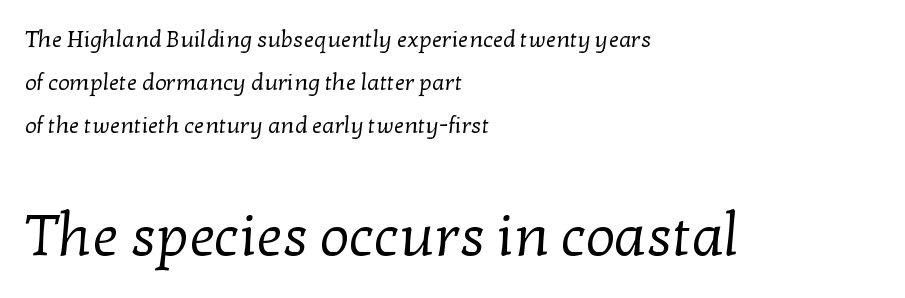
{"serif": "yes", "bold": "no", "weight": "regular", "width": "normal", "stroke_contrast": "low", "x_height": "medium", "monospaced": "no", "underline": "no", "align": "left", "line_spacing_ratio": 1.88, "letter_spacing": "normal", "letter_spacing_em": 0.0, "larger_block": "second", "size_ratio": 2.52, "glyph_px": 58}
